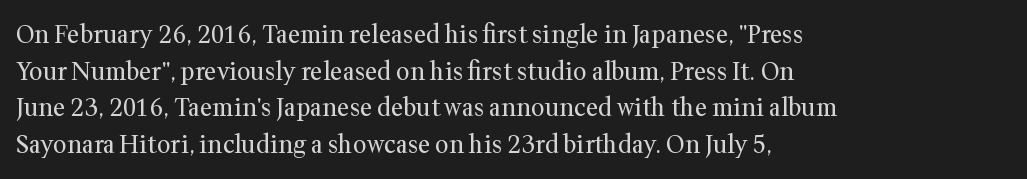
{"italic": "no", "bold": "no", "underline": "no", "align": "left", "line_spacing": "normal", "line_spacing_ratio": 1.53, "letter_spacing": "normal", "letter_spacing_em": 0.0, "glyph_px": 24}
